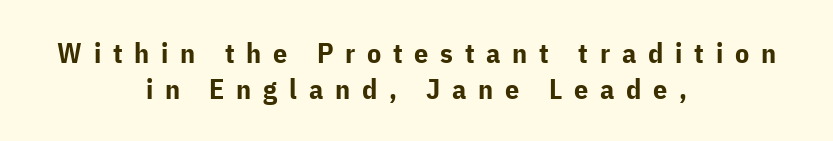
{"serif": "no", "italic": "no", "bold": "yes", "weight": "bold", "width": "normal", "stroke_contrast": "low", "x_height": "medium", "monospaced": "no", "underline": "no", "align": "center", "line_spacing": "normal", "line_spacing_ratio": 1.27, "letter_spacing": "wide", "letter_spacing_em": 0.42, "glyph_px": 28}
